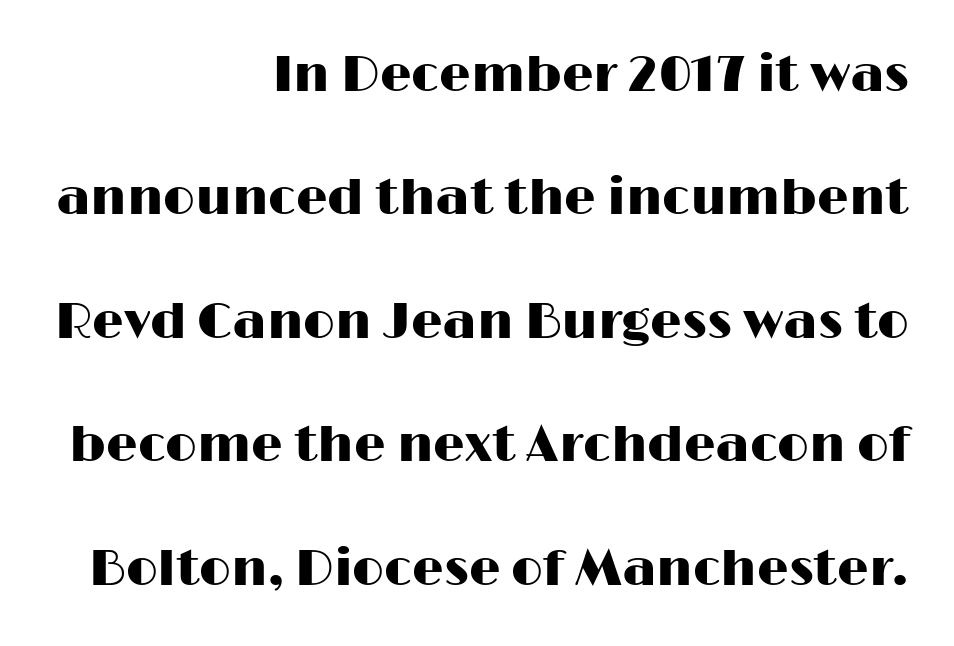
Is this a fixed-width face? No — the glyphs have proportional, varying widths. In terms of leading, this rendering errs on the spacious side. If you drew a ruler down the right edge, every line would touch it. Vertical strokes here are truly vertical. Glance below the letters and you will spot only blank space.
